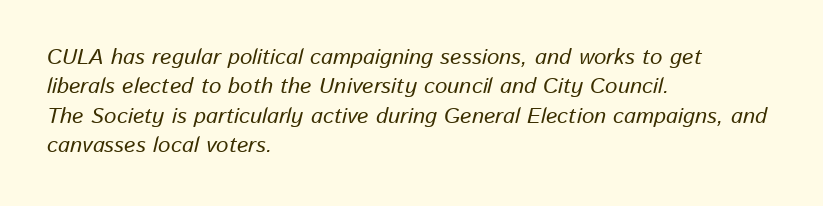
{"italic": "yes", "lean": "right", "slant_degrees": 13, "underline": "no", "align": "left", "line_spacing": "normal", "line_spacing_ratio": 1.34, "letter_spacing": "normal", "letter_spacing_em": 0.0, "glyph_px": 22}
